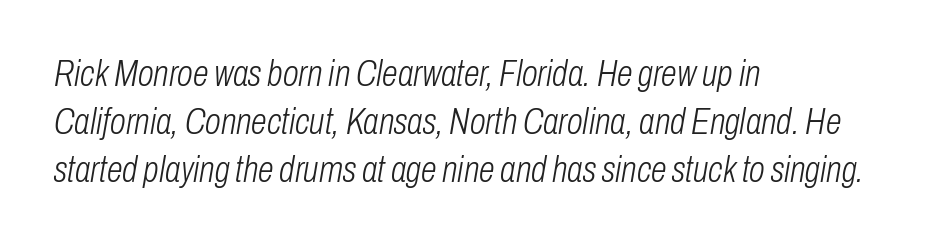
{"italic": "yes", "lean": "right", "slant_degrees": 10, "bold": "no", "weight": "light", "width": "condensed", "stroke_contrast": "low", "x_height": "medium", "monospaced": "no", "underline": "no", "align": "left", "line_spacing": "normal", "line_spacing_ratio": 1.34, "letter_spacing": "normal", "letter_spacing_em": 0.0, "glyph_px": 36}
